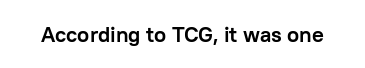
The image shows 22 px bold type, upright; set normal letter spacing, not underlined.
